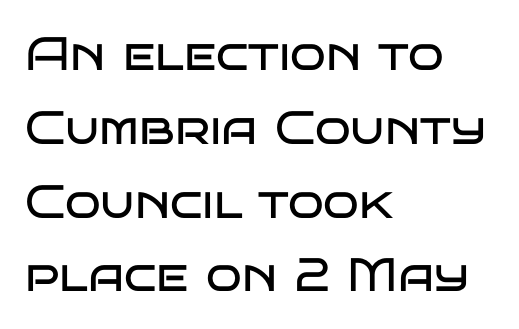
{"serif": "no", "italic": "no", "bold": "no", "weight": "regular", "width": "wide", "stroke_contrast": "low", "x_height": "large", "monospaced": "no", "underline": "no", "align": "left", "line_spacing": "normal", "line_spacing_ratio": 1.57, "letter_spacing": "normal", "letter_spacing_em": 0.0, "glyph_px": 47}
